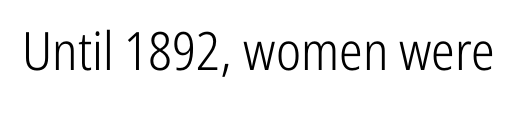
Q: Is the text bold? A: No.
Q: Is the text italic (slanted)? A: No, it is upright.
Q: Is the typeface a serif or a sans-serif typeface? A: Sans-serif.
Q: Is the text underlined? A: No.
Q: Is the spacing between letters normal or unusually wide? A: Normal.
Q: Width (condensed, normal, or wide)? A: Condensed.
Q: Stroke contrast? A: Low.
Q: x-height? A: Medium.
Q: Monospaced? A: No.
